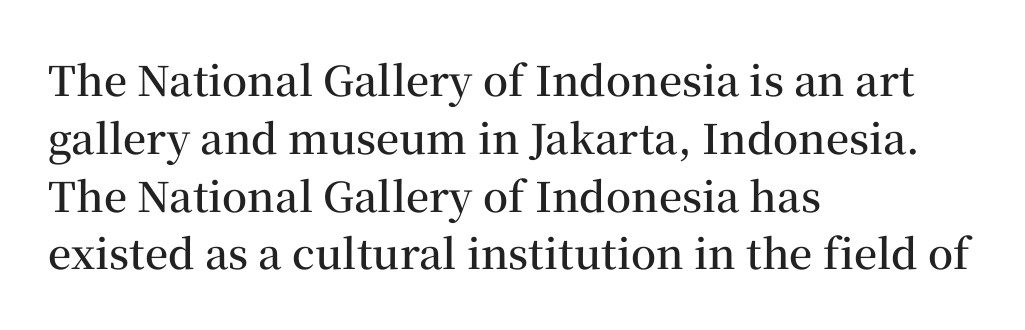
{"serif": "yes", "italic": "no", "bold": "semi", "weight": "semibold", "width": "normal", "stroke_contrast": "medium", "x_height": "medium", "monospaced": "no", "underline": "no", "align": "left", "line_spacing": "normal", "line_spacing_ratio": 1.41, "letter_spacing": "normal", "letter_spacing_em": 0.0, "glyph_px": 41}
